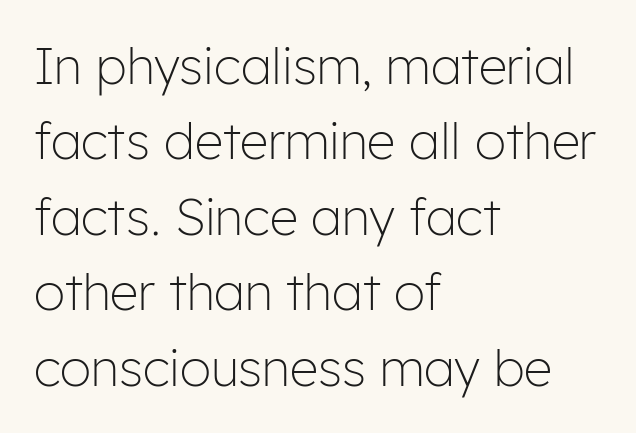
The words here are not underlined. Horizontally, the lines are justified to the leading edge only. Summary of vertical rhythm: regular, with standard interline spacing. These glyphs show unthickened strokes, regular width or finer.
